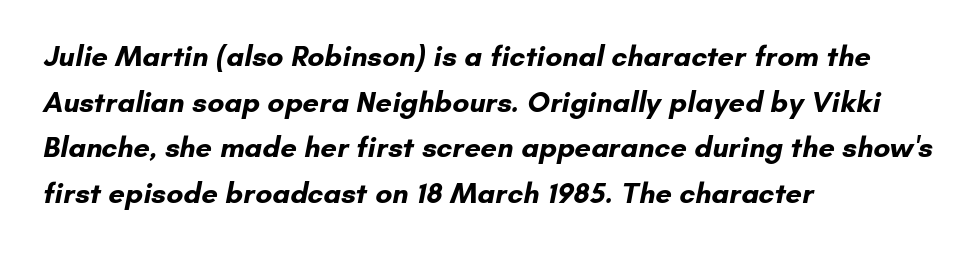
Q: Is the text bold? A: Yes.
Q: Is the typeface a serif or a sans-serif typeface? A: Sans-serif.
Q: Is the text underlined? A: No.
Q: How is the paragraph aligned? A: Left-aligned.
Q: Is the spacing between letters normal or unusually wide? A: Normal.
Q: Is the spacing between lines tight, normal or loose? A: Normal.
Q: Width (condensed, normal, or wide)? A: Normal.
Q: Stroke contrast? A: Low.
Q: x-height? A: Small.
Q: Monospaced? A: No.
